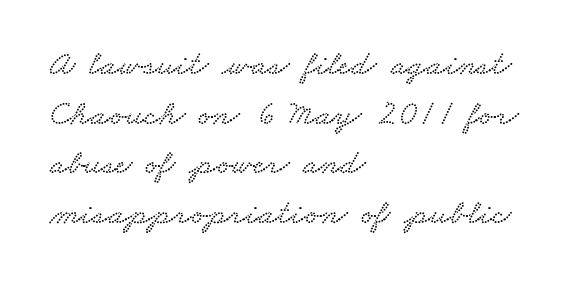
Each letter keeps its own natural width here, so spacing adapts to shape. The area under the type is left untouched. The vertical gap from one line to the next is medium. Glyph-to-glyph distance matches everyday printed text. Alignment: flush left.
